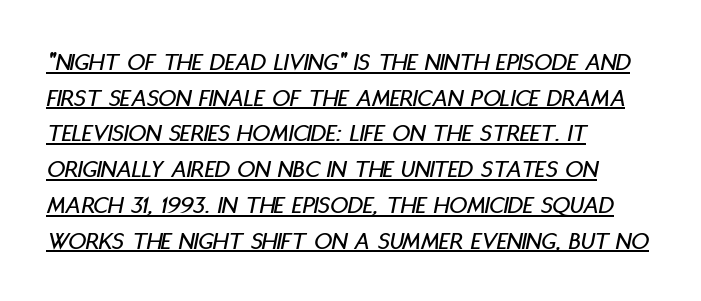
{"italic": "yes", "lean": "right", "slant_degrees": 11, "underline": "yes", "align": "left", "line_spacing": "normal", "line_spacing_ratio": 1.43, "letter_spacing": "normal", "letter_spacing_em": 0.0, "glyph_px": 25}
